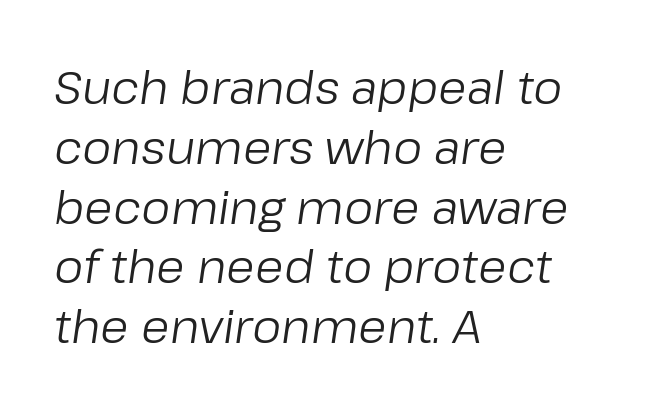
Q: Is the text bold? A: No.
Q: Is the text italic (slanted)? A: Yes, it leans right by about 8 degrees.
Q: Is the text underlined? A: No.
Q: How is the paragraph aligned? A: Left-aligned.
Q: Is the spacing between letters normal or unusually wide? A: Normal.
Q: Is the spacing between lines tight, normal or loose? A: Normal.
Q: Width (condensed, normal, or wide)? A: Normal.
Q: Stroke contrast? A: Low.
Q: x-height? A: Medium.
Q: Monospaced? A: No.
